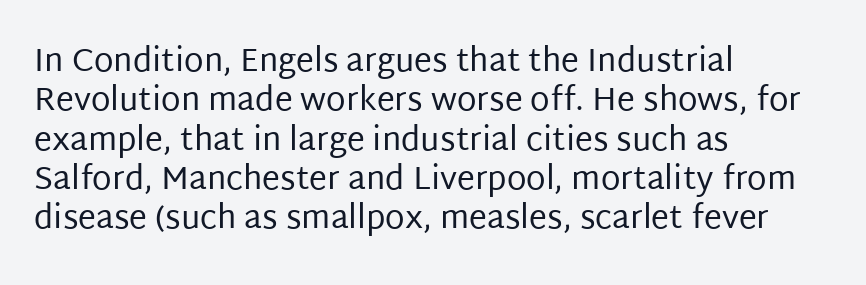
{"serif": "no", "italic": "no", "bold": "no", "weight": "regular", "width": "normal", "stroke_contrast": "low", "x_height": "large", "monospaced": "no", "underline": "no", "align": "left", "line_spacing_ratio": 1.23, "letter_spacing": "normal", "letter_spacing_em": 0.0, "glyph_px": 32}
